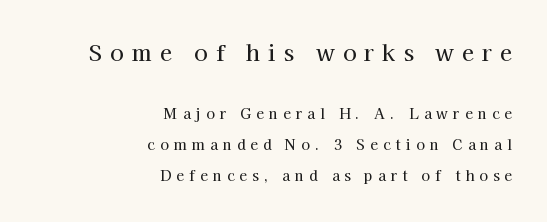
{"italic": "no", "underline": "no", "align": "right", "line_spacing": "loose", "line_spacing_ratio": 2.23, "letter_spacing": "wide", "letter_spacing_em": 0.37, "larger_block": "first", "size_ratio": 1.57, "glyph_px": 22}
